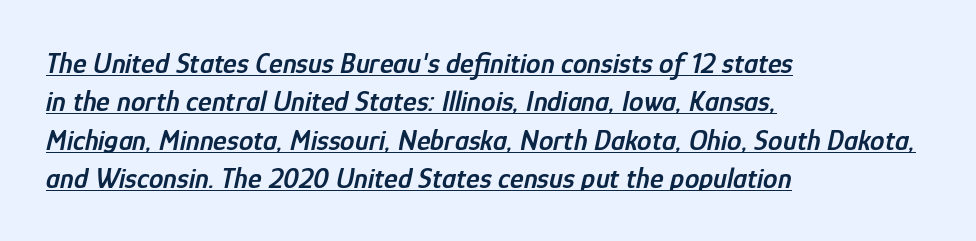
Q: Is the text bold? A: Semi-bold.
Q: Is the text italic (slanted)? A: Yes, it leans right by about 12 degrees.
Q: Is the text underlined? A: Yes.
Q: How is the paragraph aligned? A: Left-aligned.
Q: Is the spacing between letters normal or unusually wide? A: Normal.
Q: Is the spacing between lines tight, normal or loose? A: Normal.
Q: Width (condensed, normal, or wide)? A: Condensed.
Q: Stroke contrast? A: Low.
Q: x-height? A: Medium.
Q: Monospaced? A: No.
